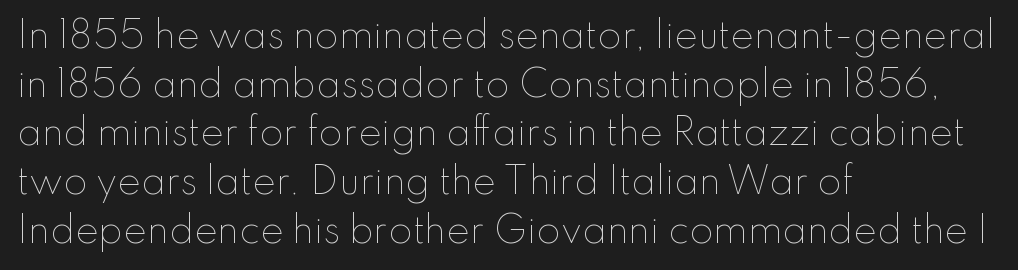
Q: Is the text bold? A: No.
Q: Is the text italic (slanted)? A: No, it is upright.
Q: Is the text underlined? A: No.
Q: How is the paragraph aligned? A: Left-aligned.
Q: Is the spacing between letters normal or unusually wide? A: Normal.
Q: Is the spacing between lines tight, normal or loose? A: Normal.
Q: Width (condensed, normal, or wide)? A: Normal.
Q: Stroke contrast? A: Low.
Q: x-height? A: Small.
Q: Monospaced? A: No.
